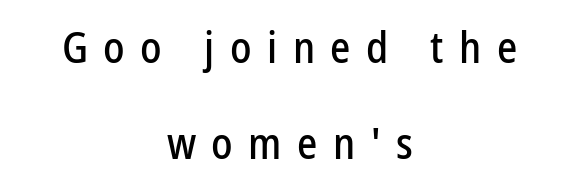
The image shows 43 px condensed sans-serif type, upright; set centered, loose line spacing (2.24x), unusually wide letter spacing (+0.36 em), not underlined; low stroke contrast and a medium x-height.
